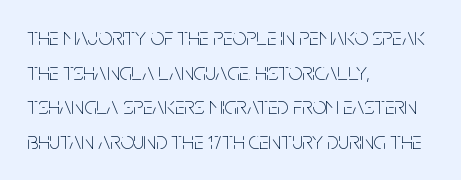
The image shows 24 px text type, upright; set left-aligned, normal line spacing (1.44x), normal letter spacing, not underlined.
